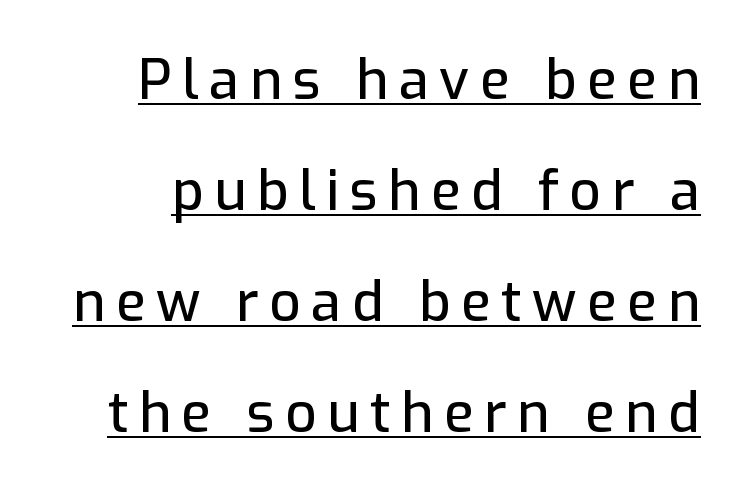
Q: Is the text italic (slanted)? A: No, it is upright.
Q: Is the typeface a serif or a sans-serif typeface? A: Sans-serif.
Q: Is the text underlined? A: Yes.
Q: Is the spacing between lines tight, normal or loose? A: Loose.
Q: Width (condensed, normal, or wide)? A: Normal.
Q: Stroke contrast? A: Low.
Q: x-height? A: Medium.
Q: Monospaced? A: No.
